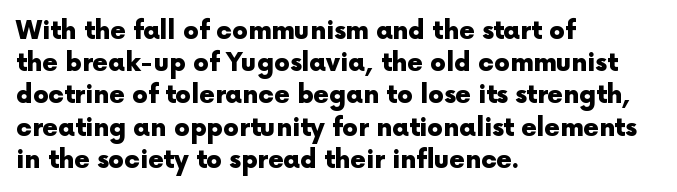
Q: Is the text bold? A: Yes.
Q: Is the text italic (slanted)? A: No, it is upright.
Q: Is the text underlined? A: No.
Q: How is the paragraph aligned? A: Left-aligned.
Q: Is the spacing between letters normal or unusually wide? A: Normal.
Q: Is the spacing between lines tight, normal or loose? A: Normal.
